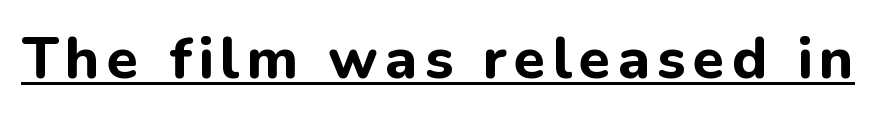
Q: Is the text bold? A: Yes.
Q: Is the text italic (slanted)? A: No, it is upright.
Q: Is the typeface a serif or a sans-serif typeface? A: Sans-serif.
Q: Is the text underlined? A: Yes.
Q: Width (condensed, normal, or wide)? A: Normal.
Q: Stroke contrast? A: Low.
Q: x-height? A: Medium.
Q: Monospaced? A: No.
